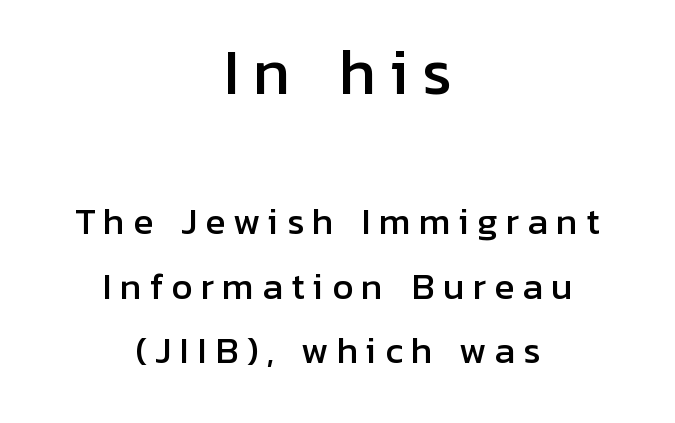
Q: Is the text italic (slanted)? A: No, it is upright.
Q: Is the typeface a serif or a sans-serif typeface? A: Sans-serif.
Q: Is the text underlined? A: No.
Q: How is the paragraph aligned? A: Centered.
Q: Is the spacing between letters normal or unusually wide? A: Unusually wide.
Q: Is the spacing between lines tight, normal or loose? A: Loose.
Q: Which block of text is set in a larger size, the first (top) or the second (bottom)? A: The first (top) one.
Q: Width (condensed, normal, or wide)? A: Normal.
Q: Stroke contrast? A: Low.
Q: x-height? A: Medium.
Q: Monospaced? A: No.
